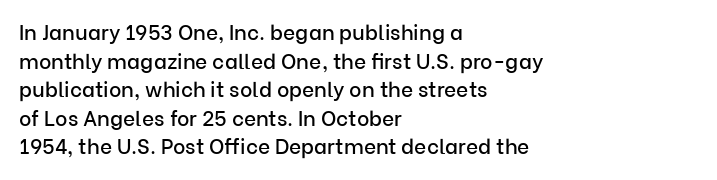
The rendering keeps characters at their native spacing. Does the lettering tilt? It doesn't — this is upright. Descender tails drop into unmarked territory. The lines sit at an ordinary, default distance from one another. One-word summary of the alignment: left.
